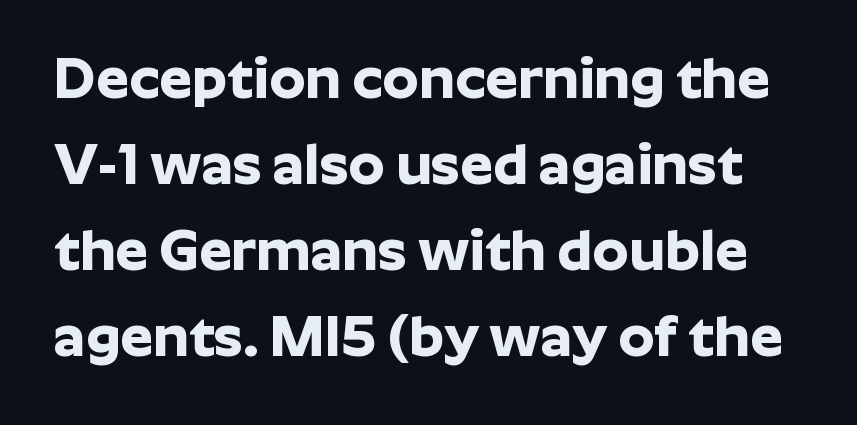
The image shows 58 px bold sans-serif type, upright; set normal line spacing (1.48x), normal letter spacing, not underlined; low stroke contrast and a medium x-height.
